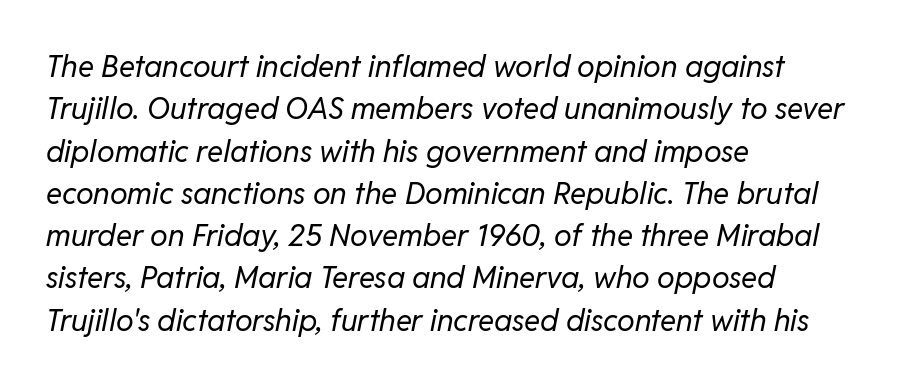
The image shows 30 px regular-weight type, italic (leaning right); set left-aligned, normal line spacing (1.41x), normal letter spacing, not underlined; low stroke contrast and a medium x-height.
